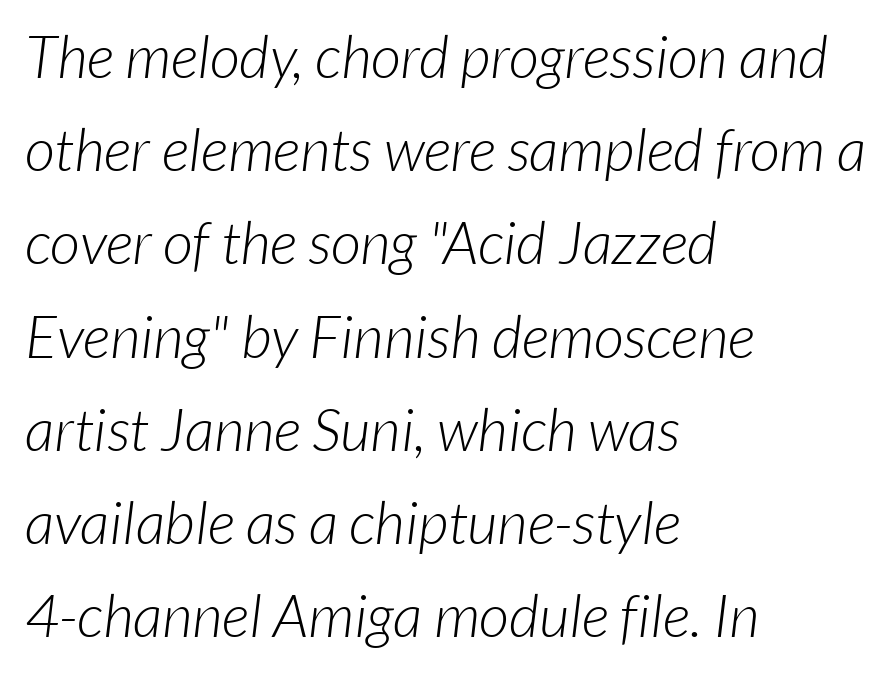
{"serif": "no", "bold": "no", "weight": "light", "width": "normal", "stroke_contrast": "low", "x_height": "medium", "monospaced": "no", "underline": "no", "align": "left", "line_spacing": "normal", "line_spacing_ratio": 1.58, "letter_spacing": "normal", "letter_spacing_em": 0.0, "glyph_px": 59}
